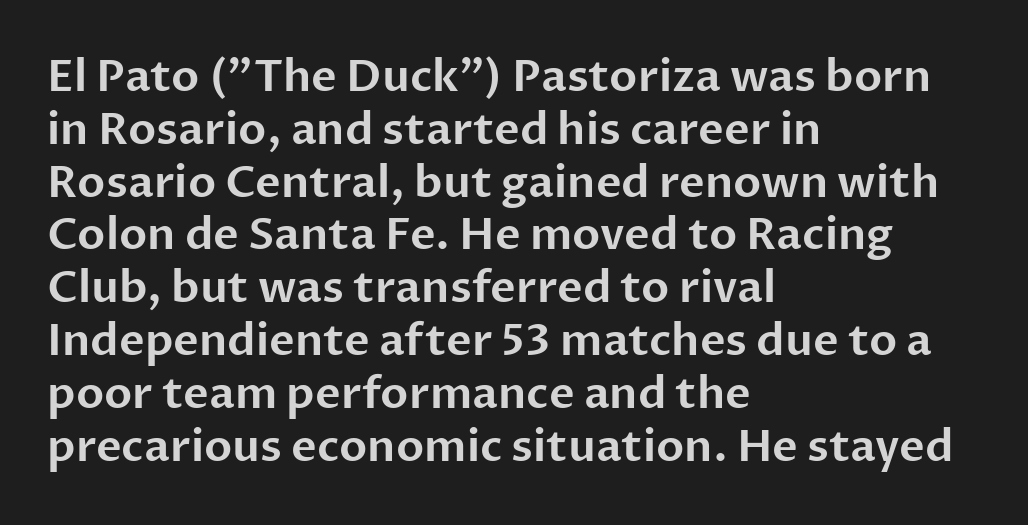
Q: Is the text italic (slanted)? A: No, it is upright.
Q: Is the typeface a serif or a sans-serif typeface? A: Sans-serif.
Q: Is the text underlined? A: No.
Q: How is the paragraph aligned? A: Left-aligned.
Q: Is the spacing between letters normal or unusually wide? A: Normal.
Q: Width (condensed, normal, or wide)? A: Normal.
Q: Stroke contrast? A: Low.
Q: x-height? A: Medium.
Q: Monospaced? A: No.
